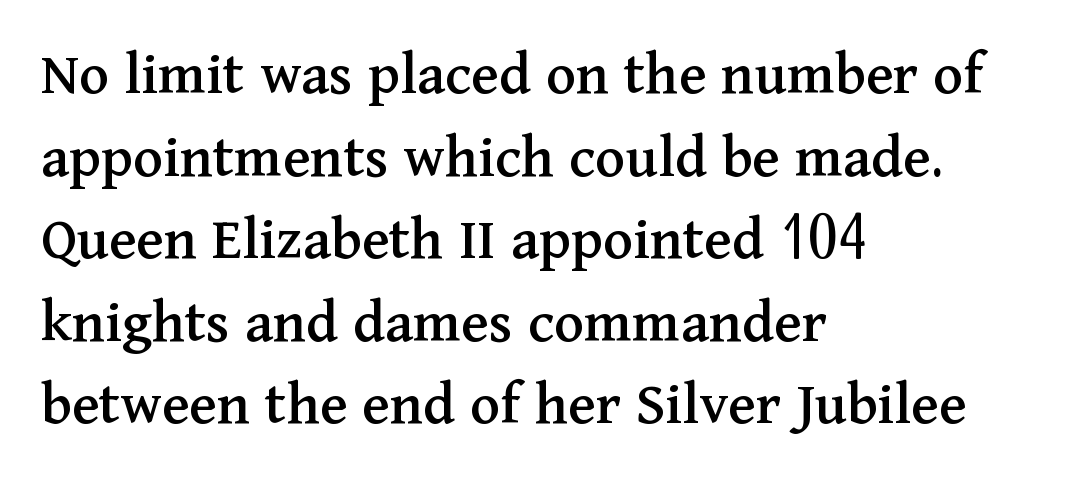
The lines sit at an ordinary, default distance from one another. Note the varied advance widths — an 'i' is clearly narrower than an 'm'. Line starts are locked; line ends wander. Honestly, there is no underline to notice here at all. The letters stand upright; this is a roman face. The characters display serif detailing at their extremities.
